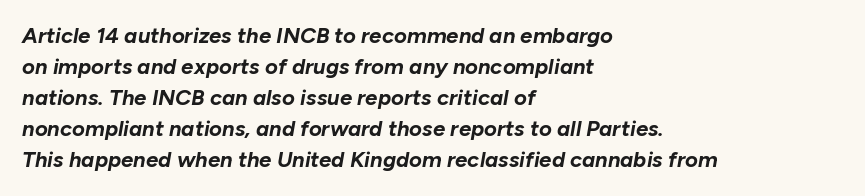
Q: Is the text bold? A: Yes.
Q: Is the text italic (slanted)? A: Yes, it leans right by about 10 degrees.
Q: Is the text underlined? A: No.
Q: How is the paragraph aligned? A: Left-aligned.
Q: Is the spacing between letters normal or unusually wide? A: Normal.
Q: Is the spacing between lines tight, normal or loose? A: Normal.
